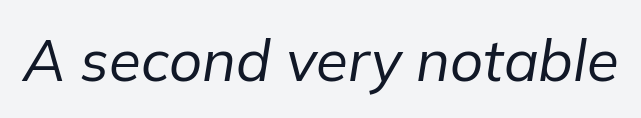
The image shows 58 px regular-weight type, italic (leaning right); set normal letter spacing, not underlined; low stroke contrast and a medium x-height.
